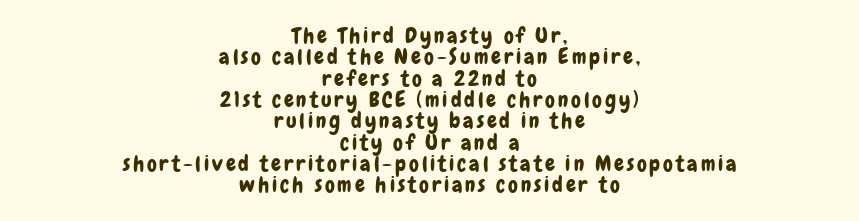
The image shows 22 px text type, upright; set centered, tight line spacing (0.97x), not underlined.
